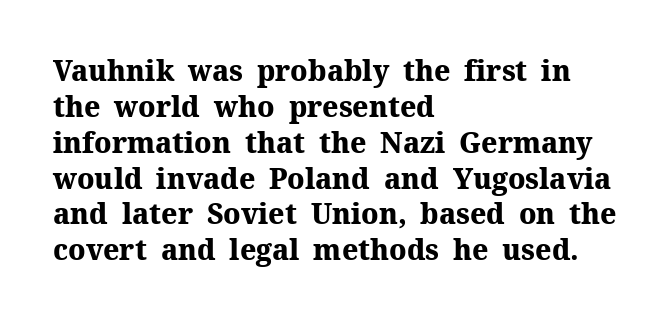
The image shows 28 px heavy serif type, upright; set left-aligned, normal line spacing (1.28x), normal letter spacing, not underlined; medium stroke contrast and a medium x-height.
